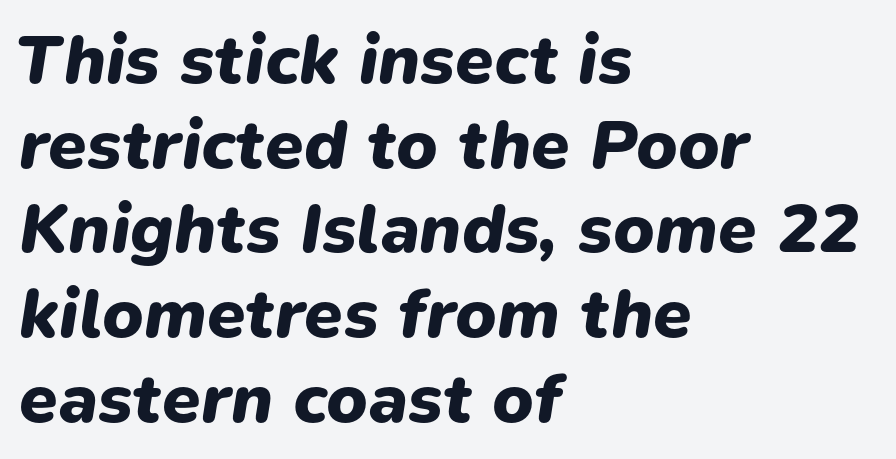
Q: Is the text bold? A: Yes.
Q: Is the text italic (slanted)? A: Yes, it leans right by about 9 degrees.
Q: Is the text underlined? A: No.
Q: How is the paragraph aligned? A: Left-aligned.
Q: Is the spacing between letters normal or unusually wide? A: Normal.
Q: Width (condensed, normal, or wide)? A: Normal.
Q: Stroke contrast? A: Low.
Q: x-height? A: Medium.
Q: Monospaced? A: No.
